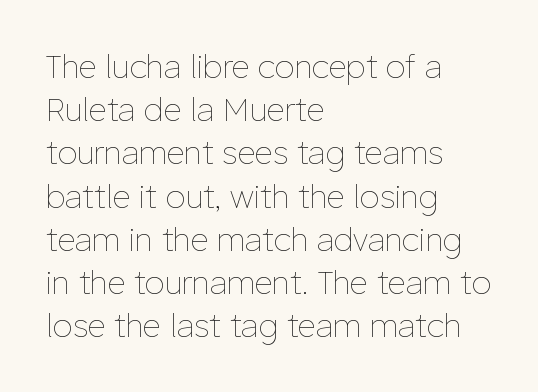
{"italic": "no", "bold": "no", "weight": "thin", "width": "normal", "stroke_contrast": "low", "x_height": "medium", "monospaced": "no", "underline": "no", "align": "left", "line_spacing": "normal", "line_spacing_ratio": 1.35, "letter_spacing": "normal", "letter_spacing_em": 0.0, "glyph_px": 32}
